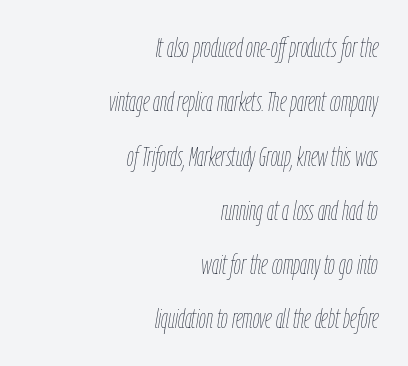
The image shows 27 px text type, italic (leaning right); set right-aligned, loose line spacing (2.01x), normal letter spacing, not underlined.
